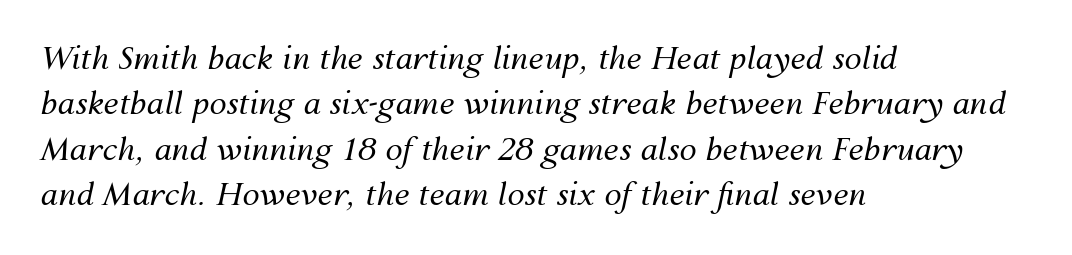
{"italic": "yes", "lean": "right", "slant_degrees": 12, "bold": "no", "weight": "regular", "width": "normal", "stroke_contrast": "medium", "x_height": "medium", "monospaced": "no", "underline": "no", "align": "left", "line_spacing": "normal", "line_spacing_ratio": 1.46, "letter_spacing": "normal", "letter_spacing_em": 0.0, "glyph_px": 31}
